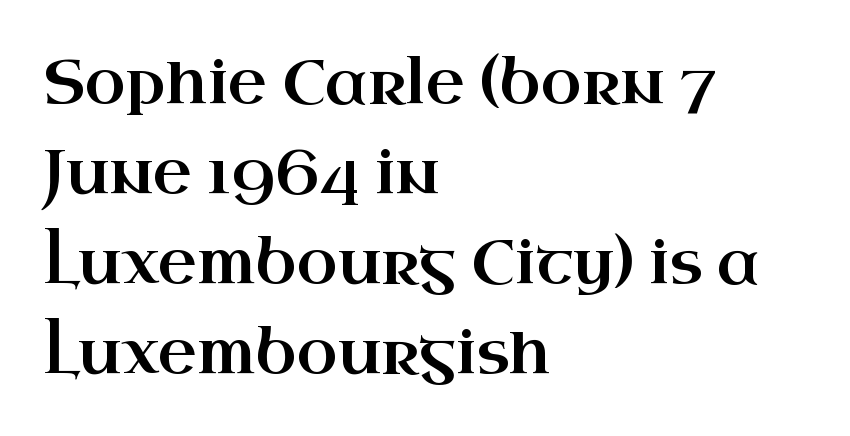
The image shows 60 px wide serif type, upright; set left-aligned, normal line spacing (1.5x), normal letter spacing, not underlined; high stroke contrast and a small x-height.
